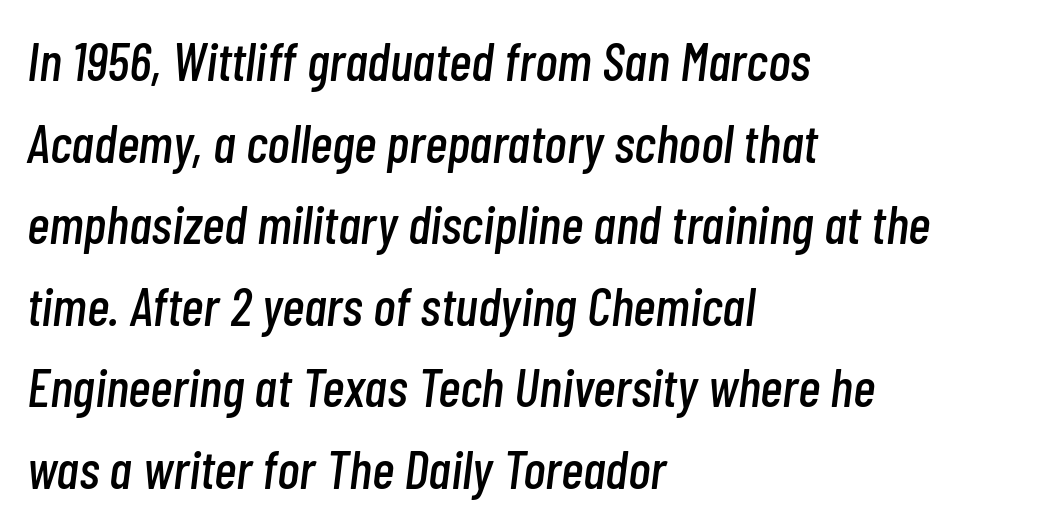
Q: Is the text italic (slanted)? A: Yes, it leans right by about 7 degrees.
Q: Is the text underlined? A: No.
Q: How is the paragraph aligned? A: Left-aligned.
Q: Is the spacing between letters normal or unusually wide? A: Normal.
Q: Is the spacing between lines tight, normal or loose? A: Normal.
Q: Width (condensed, normal, or wide)? A: Condensed.
Q: Stroke contrast? A: Low.
Q: x-height? A: Medium.
Q: Monospaced? A: No.
